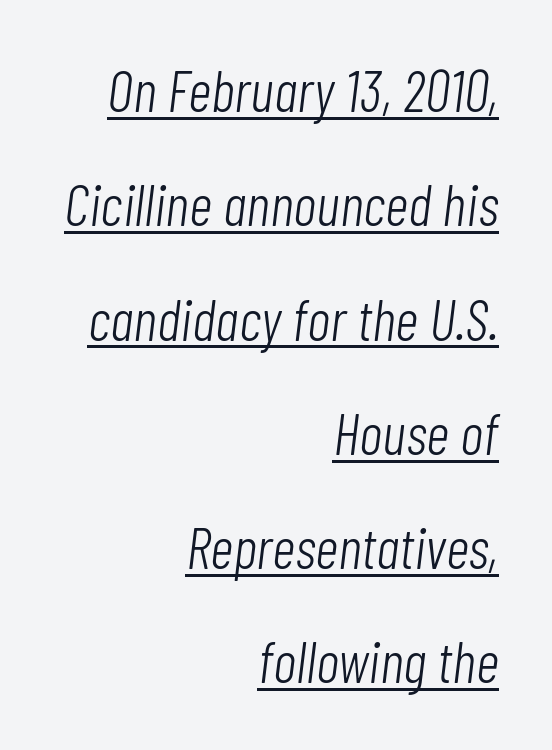
{"italic": "yes", "lean": "right", "slant_degrees": 7, "bold": "no", "weight": "light", "width": "condensed", "stroke_contrast": "low", "x_height": "medium", "monospaced": "no", "underline": "yes", "align": "right", "line_spacing": "loose", "line_spacing_ratio": 1.97, "letter_spacing": "normal", "letter_spacing_em": 0.0, "glyph_px": 58}
